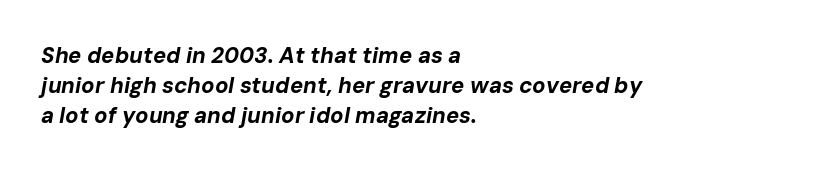
The string is rendered with underlining switched off. How heavy is the stroke? Heavy — this is a bold. The passage shown stacks its lines at a standard gap. Reading down the block, your eye returns to a fixed left position each line. Students, note that the glyphs here touch the page at normal intervals. A typesetter would mark this as italic.
